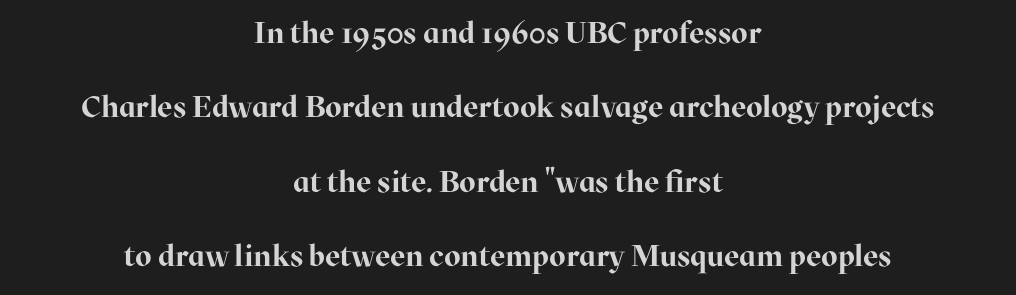
Descenders are the only things crossing below the line. Character widths vary here, with narrow letters taking less room than wide ones. The lines are spread far apart with generous leading. The paragraph has two soft edges and a firm central axis.
